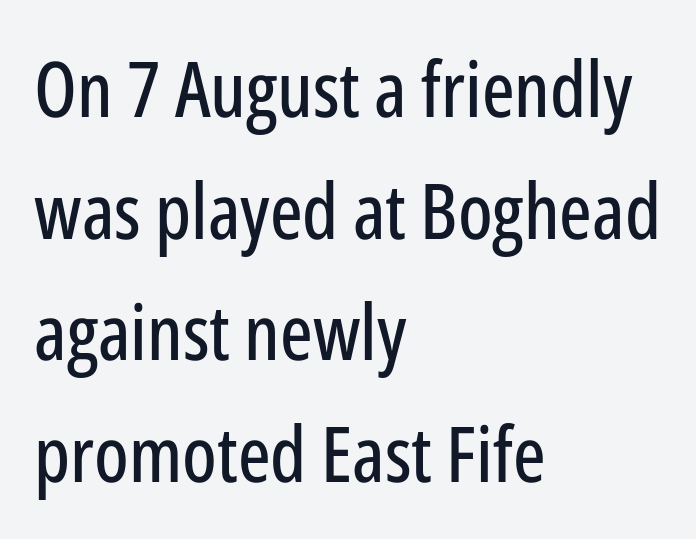
The image shows 77 px condensed sans-serif type, upright; set left-aligned, normal line spacing (1.58x), normal letter spacing, not underlined; low stroke contrast and a medium x-height.
